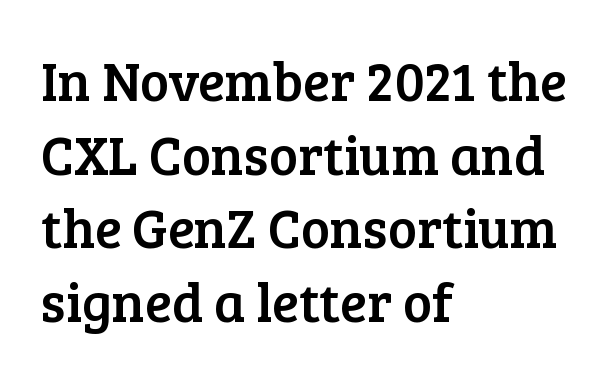
Q: Is the text italic (slanted)? A: No, it is upright.
Q: Is the typeface a serif or a sans-serif typeface? A: Serif.
Q: Is the text underlined? A: No.
Q: How is the paragraph aligned? A: Left-aligned.
Q: Is the spacing between letters normal or unusually wide? A: Normal.
Q: Is the spacing between lines tight, normal or loose? A: Normal.
Q: Width (condensed, normal, or wide)? A: Normal.
Q: Stroke contrast? A: Low.
Q: x-height? A: Medium.
Q: Monospaced? A: No.
